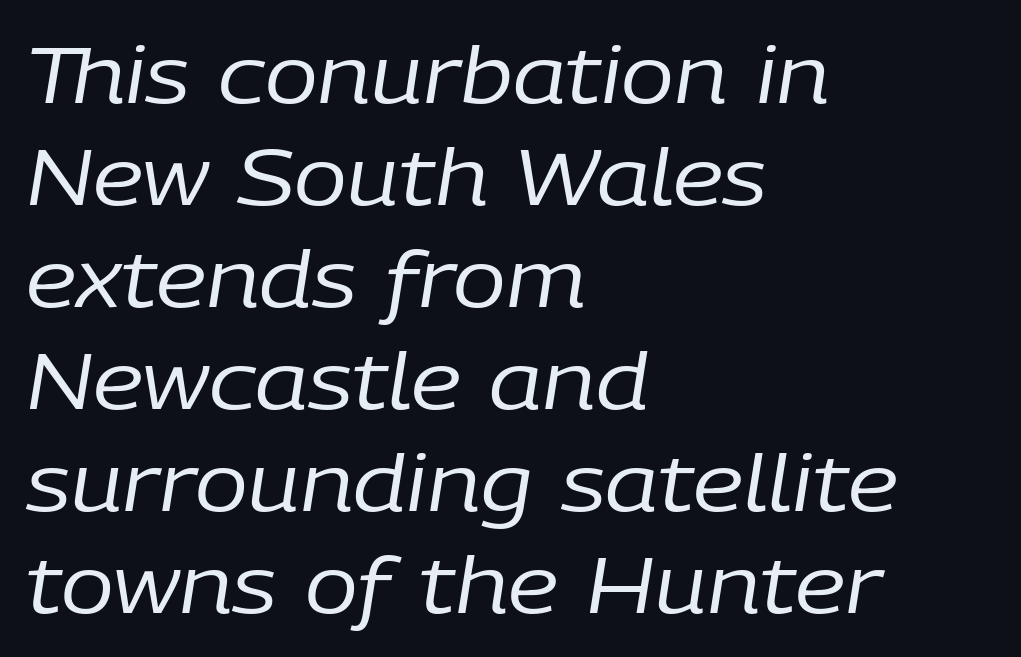
Ink coverage per letter is moderate at most. The zone under the glyphs is completely vacant. Rows of type keep a routine distance in the vertical direction. The rendering uses natural spacing where letterforms have individual widths. Teacher's note: observe the even left margin — that is flush-left alignment.
